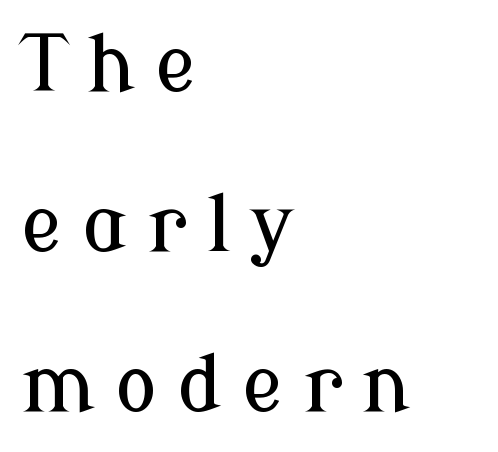
Q: Is the text italic (slanted)? A: No, it is upright.
Q: Is the typeface a serif or a sans-serif typeface? A: Serif.
Q: Is the text underlined? A: No.
Q: How is the paragraph aligned? A: Left-aligned.
Q: Is the spacing between letters normal or unusually wide? A: Unusually wide.
Q: Is the spacing between lines tight, normal or loose? A: Loose.
Q: Width (condensed, normal, or wide)? A: Normal.
Q: Stroke contrast? A: Low.
Q: x-height? A: Medium.
Q: Monospaced? A: No.
